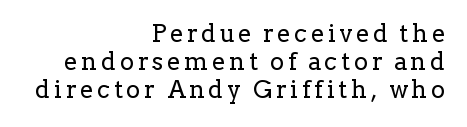
Rendered with straight, roman letterforms. The letterforms sit at book weight or below. This rendering uses right alignment, leaving the left contour irregular. Check the space under the baseline: it is left empty.
